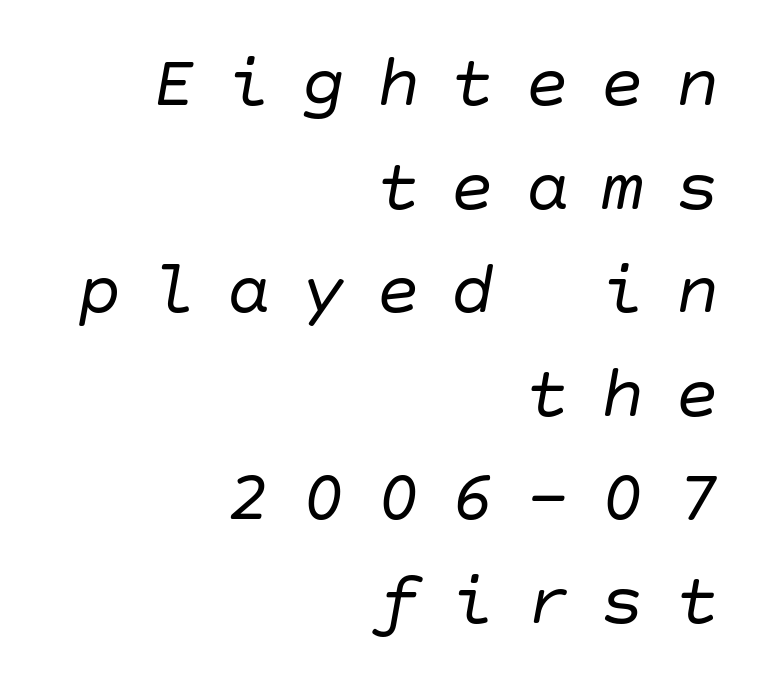
The image shows 74 px regular-weight type, italic (leaning right); set right-aligned, normal line spacing (1.4x), unusually wide letter spacing (+0.41 em), not underlined; low stroke contrast and a large x-height.
